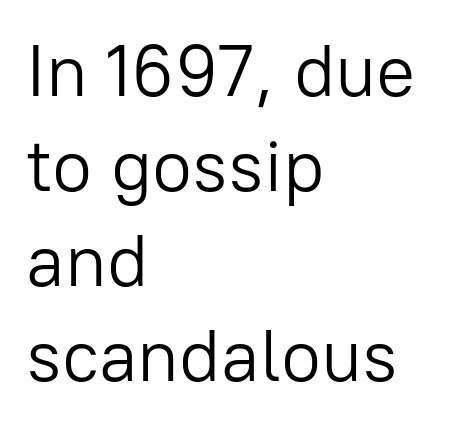
{"serif": "no", "italic": "no", "bold": "no", "weight": "light", "width": "normal", "stroke_contrast": "low", "x_height": "medium", "monospaced": "no", "underline": "no", "align": "left", "line_spacing": "normal", "line_spacing_ratio": 1.3, "letter_spacing": "normal", "letter_spacing_em": 0.0, "glyph_px": 73}
